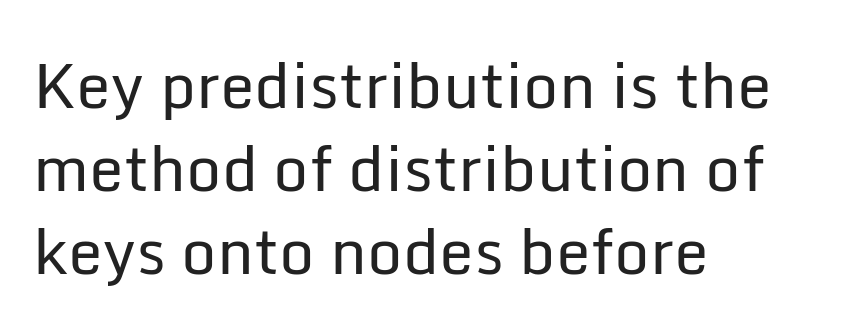
{"serif": "no", "italic": "no", "bold": "no", "weight": "regular", "width": "normal", "stroke_contrast": "low", "x_height": "medium", "monospaced": "no", "underline": "no", "align": "left", "line_spacing": "normal", "line_spacing_ratio": 1.34, "letter_spacing": "normal", "letter_spacing_em": 0.0, "glyph_px": 62}
